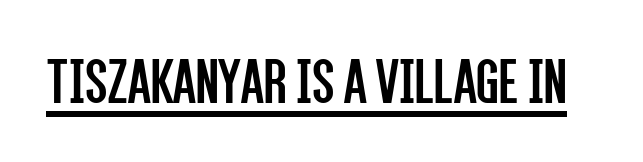
The image shows 66 px regular-weight, condensed sans-serif type, upright; set normal letter spacing, underlined; low stroke contrast and a large x-height.
